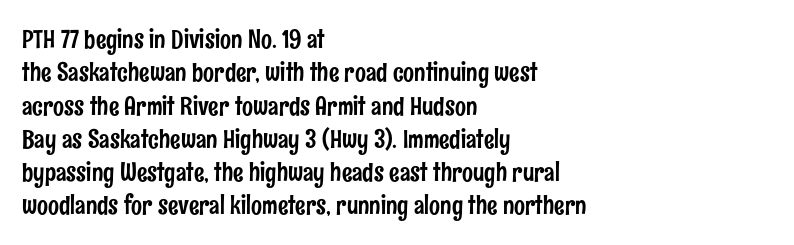
Beneath every word, the page is bare. Evenly set lines give the paragraph a standard silhouette. The compositor pushed each line to the left boundary. Spacing between characters is what you'd get straight out of the box. When letters stand straight like this, we call the style roman or upright.
